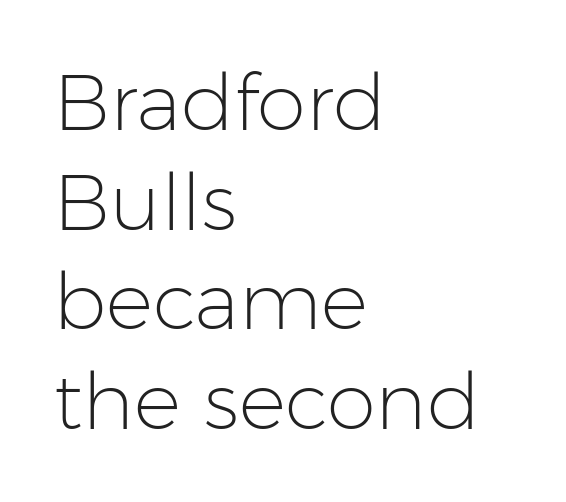
{"serif": "no", "italic": "no", "bold": "no", "weight": "light", "width": "normal", "stroke_contrast": "low", "x_height": "medium", "monospaced": "no", "underline": "no", "align": "left", "line_spacing": "normal", "line_spacing_ratio": 1.26, "letter_spacing": "normal", "letter_spacing_em": 0.0, "glyph_px": 79}
